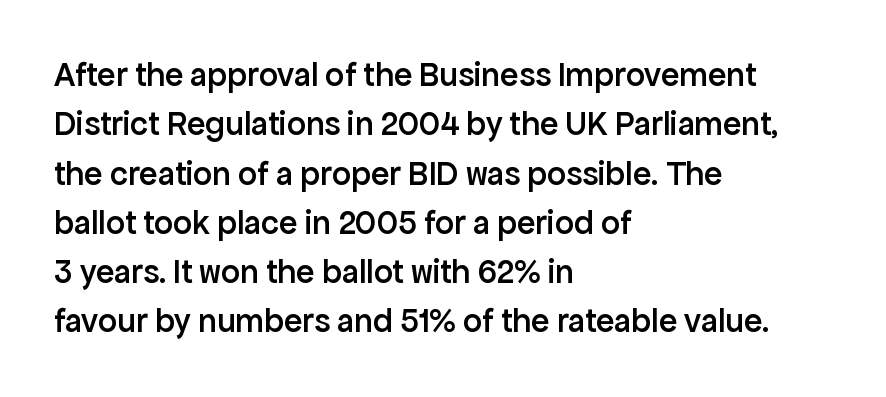
The image shows 34 px semibold sans-serif type, upright; set left-aligned, normal line spacing (1.45x), normal letter spacing, not underlined; low stroke contrast and a medium x-height.
